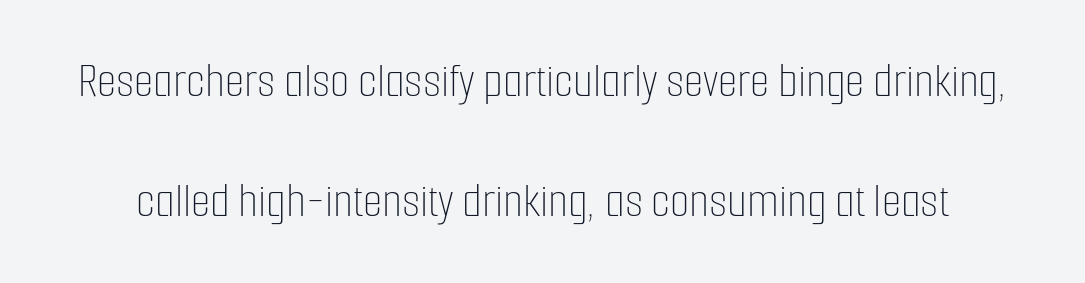
{"italic": "no", "bold": "no", "weight": "thin", "width": "condensed", "stroke_contrast": "low", "x_height": "medium", "monospaced": "no", "underline": "no", "line_spacing": "loose", "line_spacing_ratio": 2.41, "letter_spacing": "normal", "letter_spacing_em": 0.0, "glyph_px": 50}
